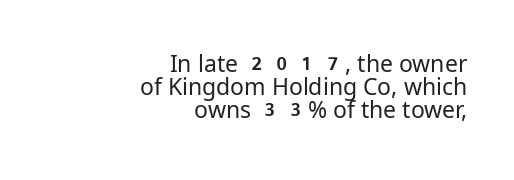
Casual observation: everything's shoved over to the right. A typesetter would mark this as roman, not italic. Notice how descenders almost collide with the ascenders below — that's tight leading. Honestly, there is no underline to notice here at all. No extra tracking has been applied to these lines. Compared with a typical body face, this is equally light or lighter still.
